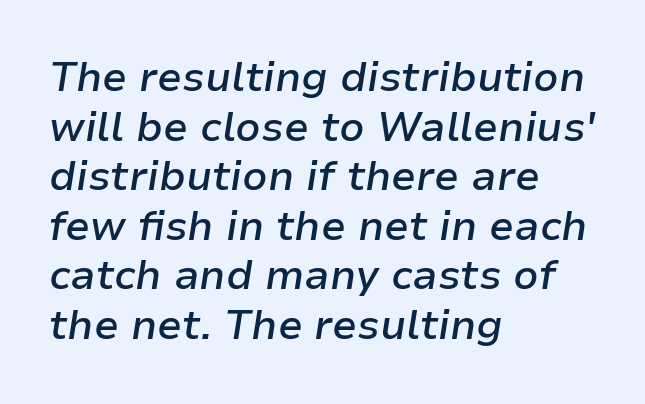
Plain, unruled lines of type. The lines in this sample share a left origin and differ only in where they stop. The letters advance in unequal steps, a hallmark of proportional type. Posture: slanted.
